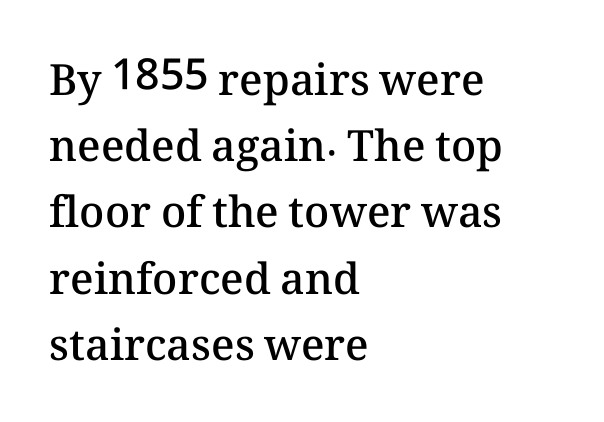
Q: Is the text bold? A: Semi-bold.
Q: Is the text italic (slanted)? A: No, it is upright.
Q: Is the text underlined? A: No.
Q: How is the paragraph aligned? A: Left-aligned.
Q: Is the spacing between letters normal or unusually wide? A: Normal.
Q: Is the spacing between lines tight, normal or loose? A: Normal.
Q: Width (condensed, normal, or wide)? A: Normal.
Q: Stroke contrast? A: Medium.
Q: x-height? A: Medium.
Q: Monospaced? A: No.
